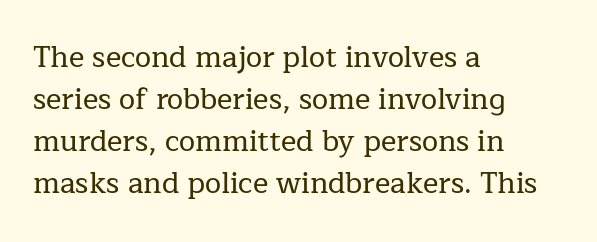
{"serif": "yes", "italic": "no", "width": "normal", "stroke_contrast": "low", "x_height": "medium", "monospaced": "no", "underline": "no", "align": "left", "line_spacing": "normal", "line_spacing_ratio": 1.45, "letter_spacing": "normal", "letter_spacing_em": 0.0, "glyph_px": 29}
